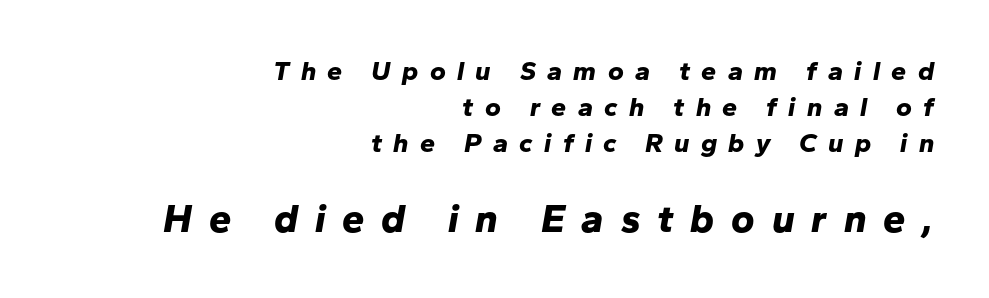
The image shows 40 px bold type, italic (leaning right); set right-aligned, normal line spacing (1.33x), unusually wide letter spacing (+0.42 em), not underlined; the second (bottom) block is 1.48x larger; low stroke contrast and a medium x-height.
